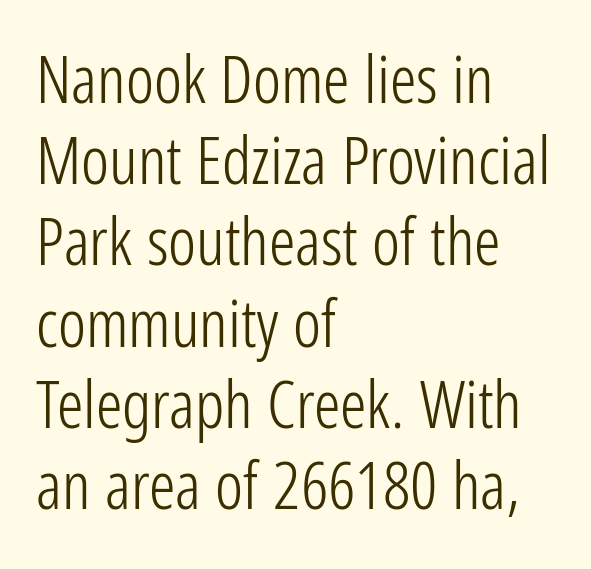
The image shows 66 px light, condensed sans-serif type, upright; set left-aligned, line spacing 1.23x, normal letter spacing, not underlined; low stroke contrast and a medium x-height.
